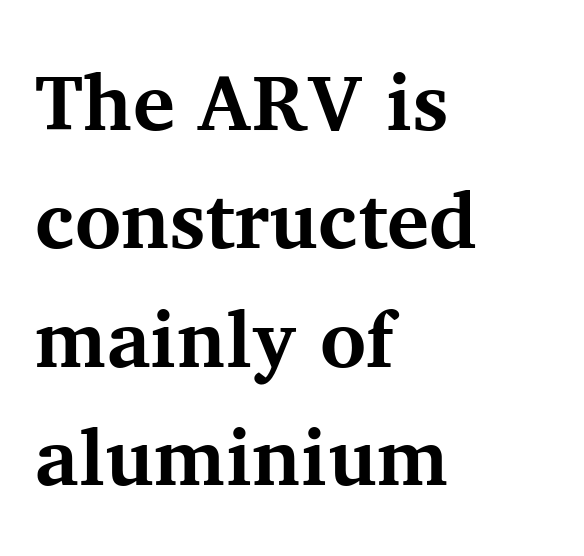
The passage shown has conventional tracking throughout. These lines were composed using upright roman letters. The typeface chosen for these lines features serifs. Students, this is bold: see how much ink each stroke carries.
